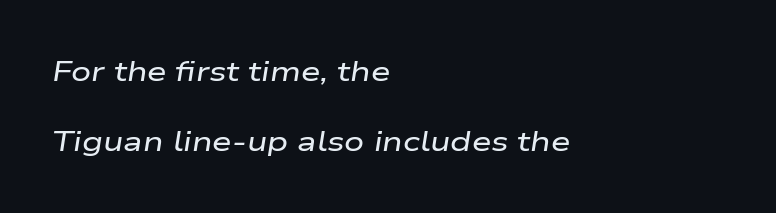
Honestly, the letter spacing is just normal — you wouldn't notice it. The rendering uses natural spacing where letterforms have individual widths. If you drew a ruler down the left edge, every line would touch it. The block of text is sparse from top to bottom, with ample space between rows. The string is rendered with underlining switched off. A typesetter would mark this as italic.
